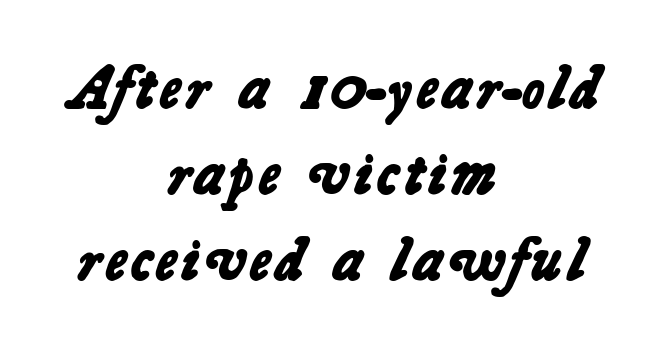
{"serif": "no", "bold": "yes", "weight": "bold", "width": "normal", "stroke_contrast": "low", "x_height": "medium", "monospaced": "no", "underline": "no", "align": "center", "line_spacing": "normal", "line_spacing_ratio": 1.41, "letter_spacing": "normal", "letter_spacing_em": 0.0, "glyph_px": 61}
